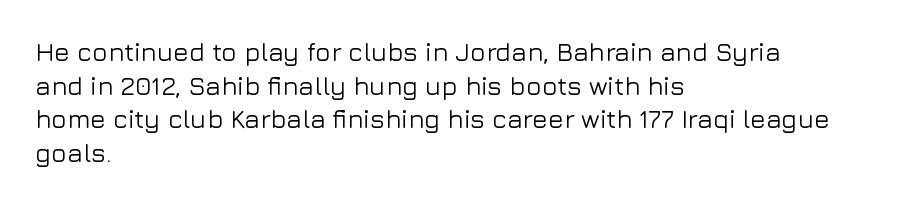
The zone under the glyphs is completely vacant. Line starts are locked; line ends wander. Look at the tracking — it's just the regular setting, nothing added. Horizontal bands of white between lines are of average thickness.
